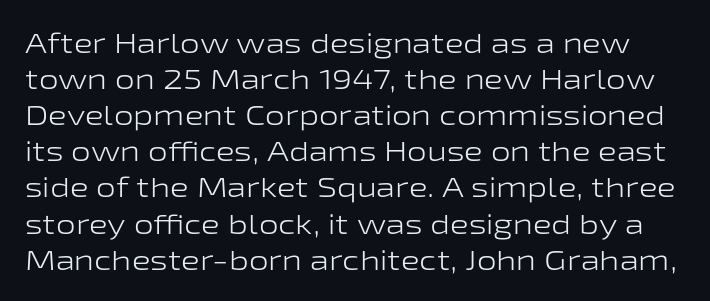
Q: Is the text bold? A: No.
Q: Is the text italic (slanted)? A: No, it is upright.
Q: Is the typeface a serif or a sans-serif typeface? A: Sans-serif.
Q: Is the text underlined? A: No.
Q: Is the spacing between letters normal or unusually wide? A: Normal.
Q: Is the spacing between lines tight, normal or loose? A: Normal.
Q: Width (condensed, normal, or wide)? A: Wide.
Q: Stroke contrast? A: Low.
Q: x-height? A: Medium.
Q: Monospaced? A: No.
